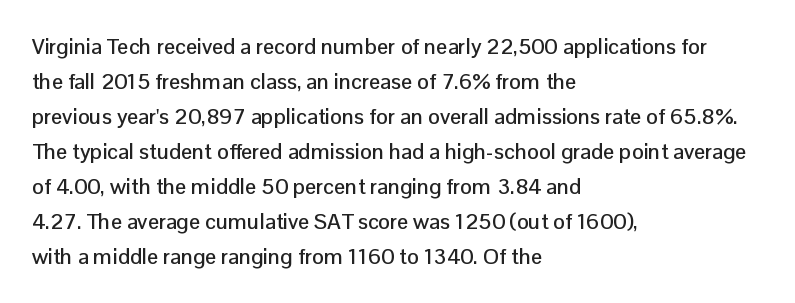
{"italic": "no", "underline": "no", "align": "left", "line_spacing": "normal", "line_spacing_ratio": 1.59, "letter_spacing": "normal", "letter_spacing_em": 0.0, "glyph_px": 22}
